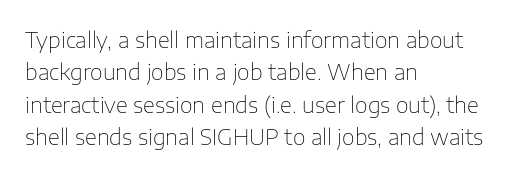
The image shows 22 px text type, upright; set left-aligned, normal line spacing (1.47x), normal letter spacing, not underlined.
